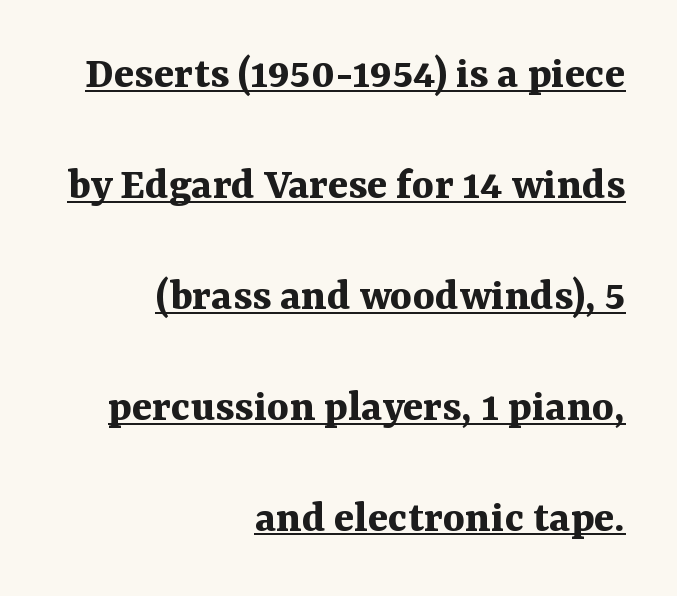
Every row of glyphs terminates at an identical x-position on the right. The text was rendered using a seriffed face with decorative stroke endings. Typesetter's note: full bold, strokes at maximum text heaviness. The words here are underlined. Reading down the column, the eye jumps a long way to each next line.
